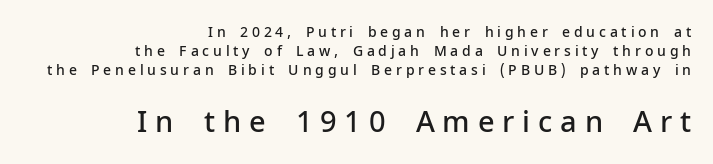
The image shows 29 px semibold sans-serif type, upright; set right-aligned, normal line spacing (1.36x), unusually wide letter spacing (+0.27 em), not underlined; the second (bottom) block is 2.07x larger; low stroke contrast and a medium x-height.
